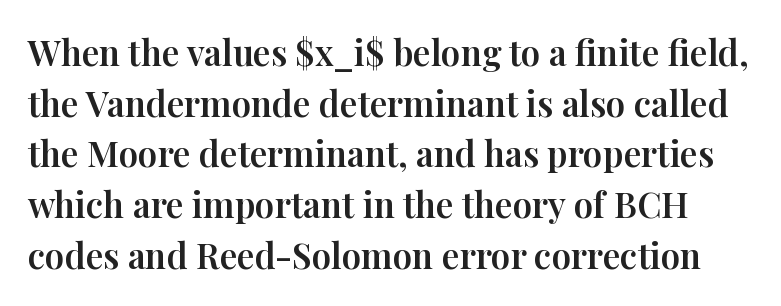
The image shows 35 px serif type, upright; set normal line spacing (1.45x), normal letter spacing, not underlined; high stroke contrast and a medium x-height.
